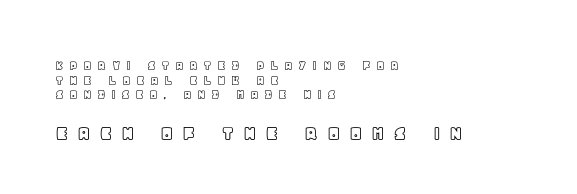
Q: Is the text italic (slanted)? A: No, it is upright.
Q: Is the text underlined? A: No.
Q: How is the paragraph aligned? A: Left-aligned.
Q: Is the spacing between letters normal or unusually wide? A: Unusually wide.
Q: Is the spacing between lines tight, normal or loose? A: Tight.
Q: Which block of text is set in a larger size, the first (top) or the second (bottom)? A: The second (bottom) one.
